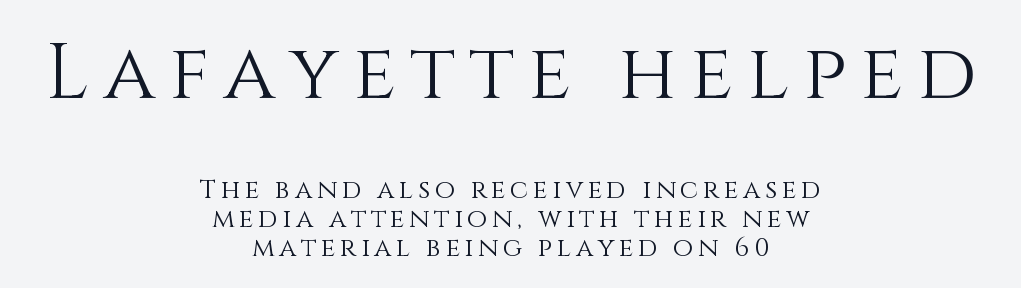
The image shows 78 px light type, upright; set centered, tight line spacing (1.13x), not underlined; the first (top) block is 3.0x larger; medium stroke contrast and a large x-height.
